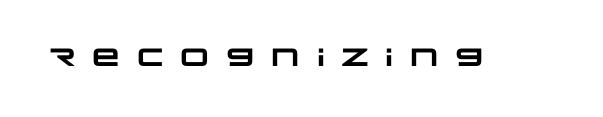
You could only call the tracking loose — the letters float apart. Weight check: bold — yes, fully. A bare baseline throughout the passage.
